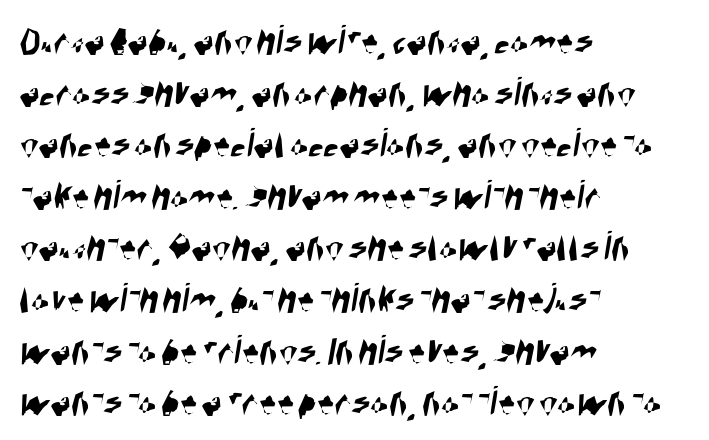
The image shows 43 px condensed sans-serif type; set left-aligned, line spacing 1.2x, normal letter spacing, not underlined; high stroke contrast and a large x-height.
